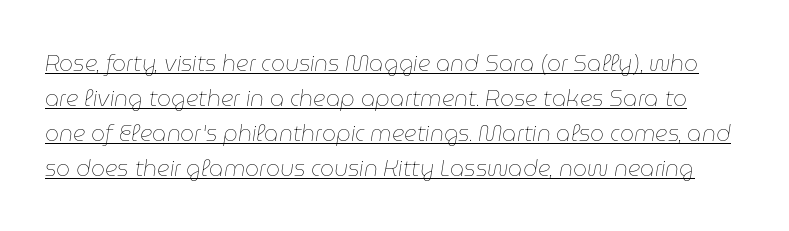
The image shows 22 px text type, italic (leaning right); set normal line spacing (1.59x), normal letter spacing, underlined.
